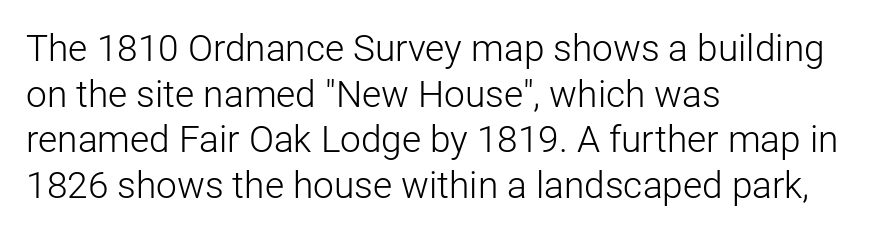
{"serif": "no", "italic": "no", "bold": "no", "weight": "light", "width": "normal", "stroke_contrast": "low", "x_height": "medium", "monospaced": "no", "underline": "no", "align": "left", "line_spacing_ratio": 1.23, "letter_spacing": "normal", "letter_spacing_em": 0.0, "glyph_px": 37}
